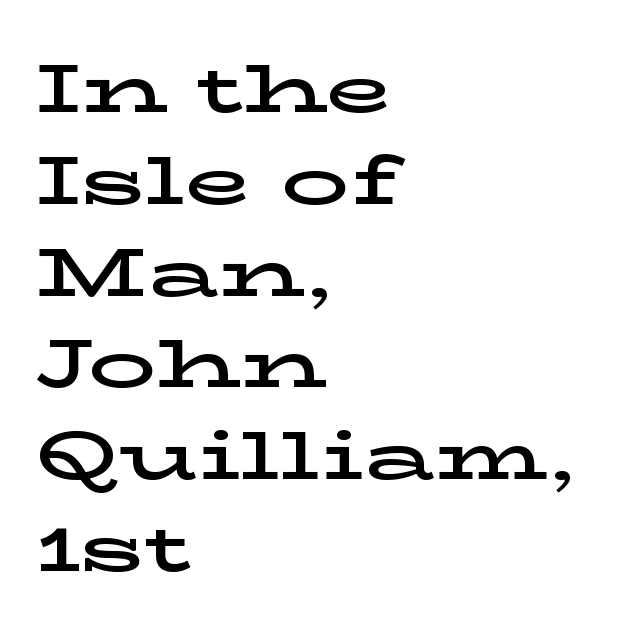
The image shows 68 px wide serif type, upright; set left-aligned, normal line spacing (1.35x), normal letter spacing, not underlined; low stroke contrast and a medium x-height.
